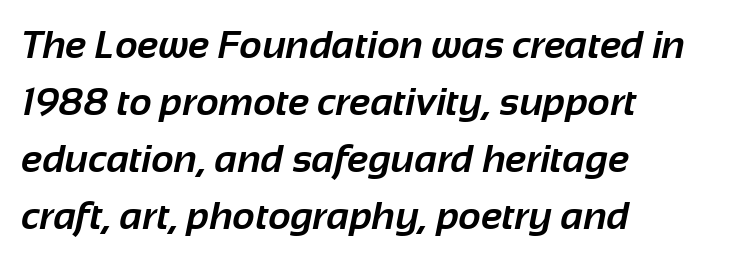
{"serif": "no", "bold": "yes", "weight": "bold", "width": "normal", "stroke_contrast": "low", "x_height": "medium", "monospaced": "no", "underline": "no", "align": "left", "line_spacing": "normal", "line_spacing_ratio": 1.46, "letter_spacing": "normal", "letter_spacing_em": 0.0, "glyph_px": 39}
